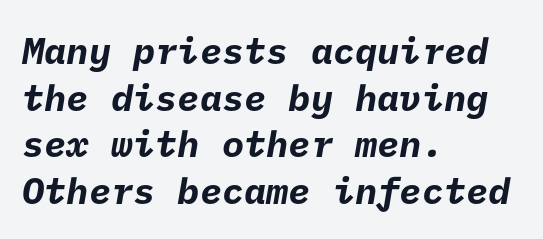
Q: Is the text bold? A: Yes.
Q: Is the typeface a serif or a sans-serif typeface? A: Sans-serif.
Q: Is the text underlined? A: No.
Q: How is the paragraph aligned? A: Left-aligned.
Q: Is the spacing between letters normal or unusually wide? A: Normal.
Q: Is the spacing between lines tight, normal or loose? A: Normal.
Q: Width (condensed, normal, or wide)? A: Normal.
Q: Stroke contrast? A: Low.
Q: x-height? A: Medium.
